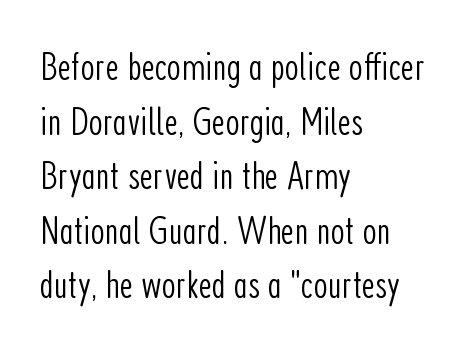
Q: Is the text bold? A: No.
Q: Is the text italic (slanted)? A: No, it is upright.
Q: Is the typeface a serif or a sans-serif typeface? A: Sans-serif.
Q: Is the text underlined? A: No.
Q: How is the paragraph aligned? A: Left-aligned.
Q: Is the spacing between letters normal or unusually wide? A: Normal.
Q: Is the spacing between lines tight, normal or loose? A: Normal.
Q: Width (condensed, normal, or wide)? A: Condensed.
Q: Stroke contrast? A: Low.
Q: x-height? A: Medium.
Q: Monospaced? A: No.
